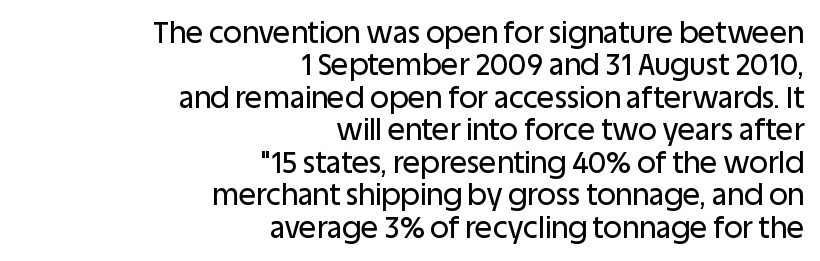
Q: Is the text italic (slanted)? A: No, it is upright.
Q: Is the typeface a serif or a sans-serif typeface? A: Sans-serif.
Q: Is the text underlined? A: No.
Q: How is the paragraph aligned? A: Right-aligned.
Q: Is the spacing between letters normal or unusually wide? A: Normal.
Q: Is the spacing between lines tight, normal or loose? A: Tight.
Q: Width (condensed, normal, or wide)? A: Normal.
Q: Stroke contrast? A: Low.
Q: x-height? A: Large.
Q: Monospaced? A: No.
